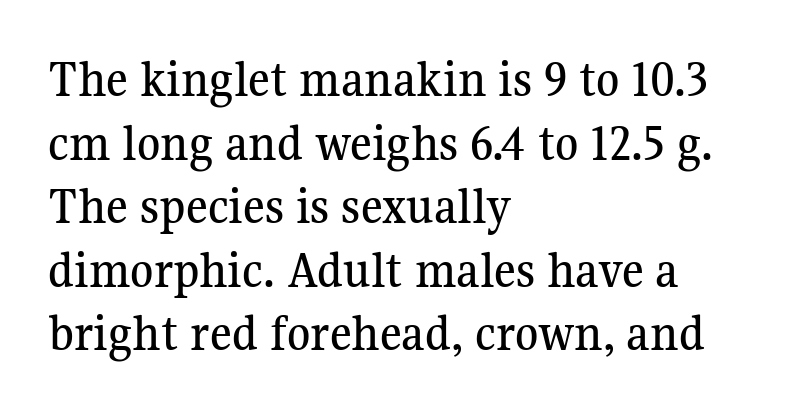
Varying glyph widths throughout — classic text-font behaviour. The letters stand straight up with perfectly vertical stems. Caption: multi-line text, flush left, ragged right. Standard letterfit; no display-style spreading of the glyphs. The designer went with a serif here, giving each stem small feet.
